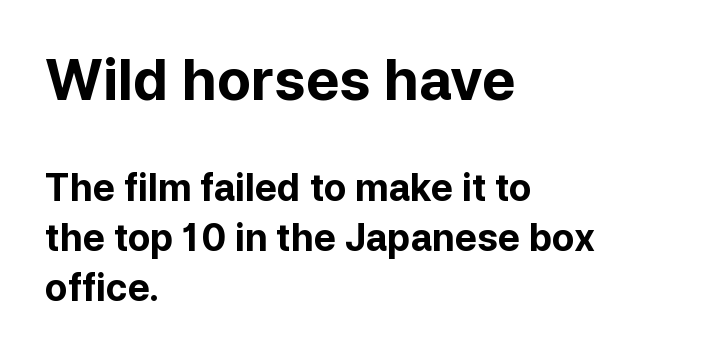
{"serif": "no", "italic": "no", "bold": "yes", "weight": "bold", "width": "normal", "stroke_contrast": "low", "x_height": "medium", "monospaced": "no", "underline": "no", "align": "left", "line_spacing": "normal", "line_spacing_ratio": 1.35, "letter_spacing": "normal", "letter_spacing_em": 0.0, "larger_block": "first", "size_ratio": 1.51, "glyph_px": 56}
